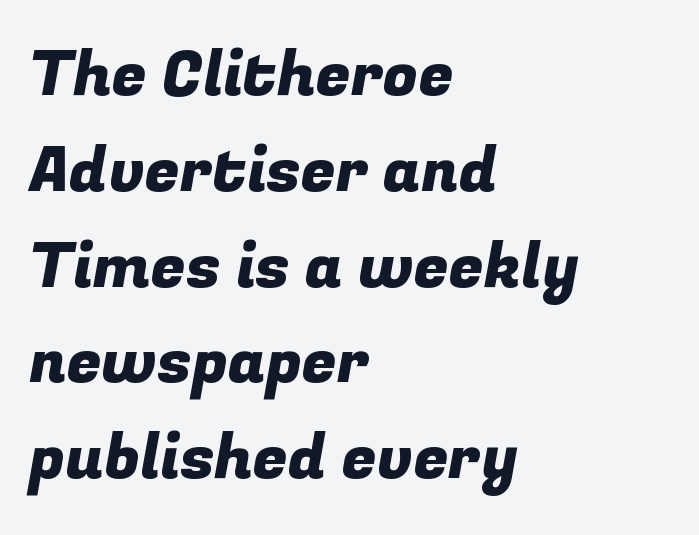
This rendering features lettering with no underline. Default kerning and tracking; the words read as compact shapes. The glyphs in this specimen are sans serif. These lines sit exactly where default settings would place them. Every row of glyphs begins at an identical x-position on the left. Here the designer chose a conventional face with non-uniform glyph widths.
